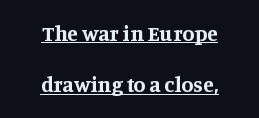
The image shows 22 px bold type, upright; set centered, loose line spacing (2.34x), normal letter spacing, underlined.
